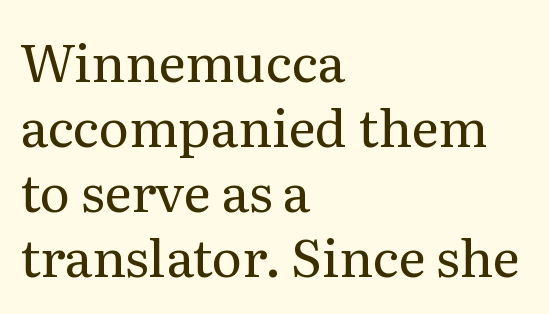
Line starts are locked; line ends wander. In terms of leading, this rendering sits right in the middle. Only glyphs here, with clear space below each row. Stems here are at most as thick as an everyday book face.
